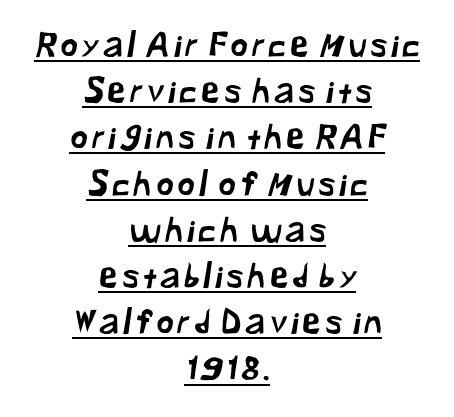
The image shows 34 px sans-serif type; set centered, normal line spacing (1.36x), underlined; low stroke contrast and a medium x-height.
